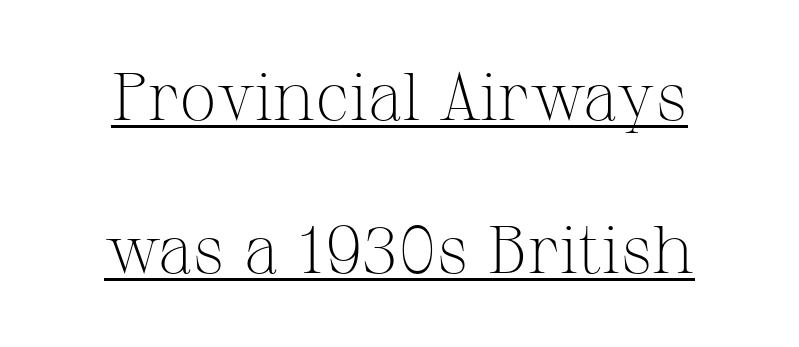
{"serif": "yes", "italic": "no", "bold": "no", "weight": "light", "width": "normal", "stroke_contrast": "medium", "x_height": "medium", "monospaced": "no", "underline": "yes", "align": "center", "line_spacing": "loose", "line_spacing_ratio": 2.28, "letter_spacing": "normal", "letter_spacing_em": 0.0, "glyph_px": 67}
